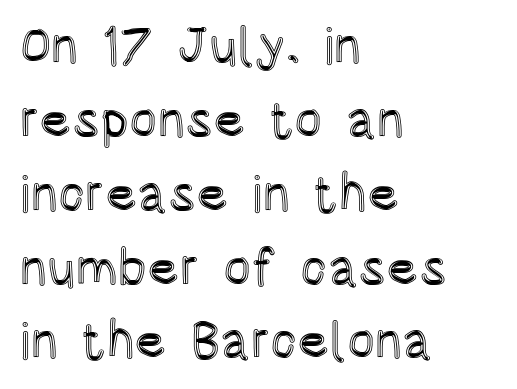
Q: Is the text italic (slanted)? A: No, it is upright.
Q: Is the text underlined? A: No.
Q: How is the paragraph aligned? A: Left-aligned.
Q: Is the spacing between letters normal or unusually wide? A: Normal.
Q: Is the spacing between lines tight, normal or loose? A: Normal.
Q: Width (condensed, normal, or wide)? A: Condensed.
Q: x-height? A: Large.
Q: Monospaced? A: No.
